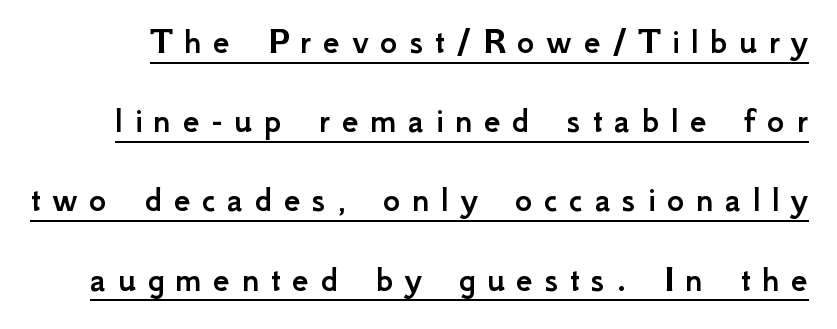
The tracking reads as deliberately expanded to a designer's eye. Quick note: not italic, upright. Note the varied advance widths — an 'i' is clearly narrower than an 'm'. The face used here is a sans, in the tradition of grotesques and geometrics.
